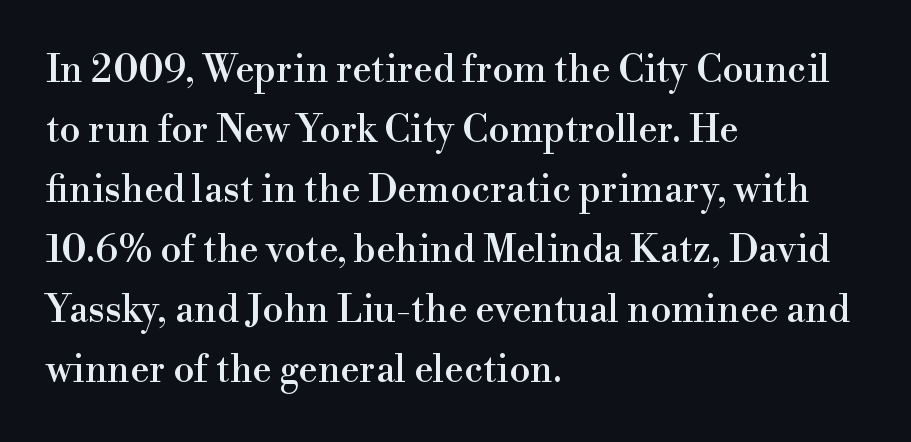
The image shows 38 px serif type, upright; set left-aligned, normal line spacing (1.58x), normal letter spacing, not underlined; high stroke contrast and a small x-height.
